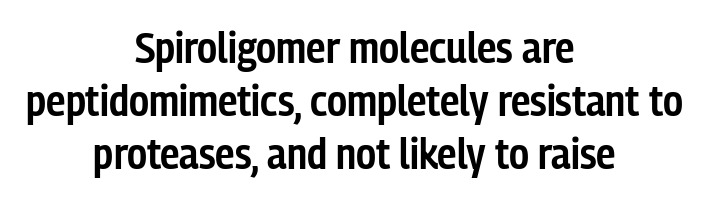
Any mark beneath the type? The region is blank. Standard letterfit; no display-style spreading of the glyphs. The paragraph shown floats in the horizontal middle. The type sits square on the baseline with zero lean. The glyphs have the mass of a demibold cut, below bold.
